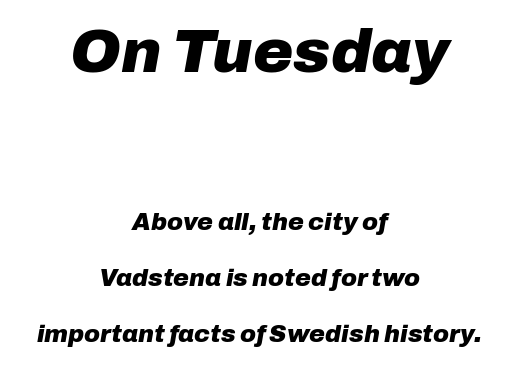
Every character sits at an angle, as italics do. Emphasis by weight is at full strength: bold. Typesetter's note — upper block bumped up in size, lower block left smaller. How would I describe the line gaps? Wide and relaxed. The passage shown is not underscored anywhere. The face used here is proportionally spaced, like ordinary book or web type.
